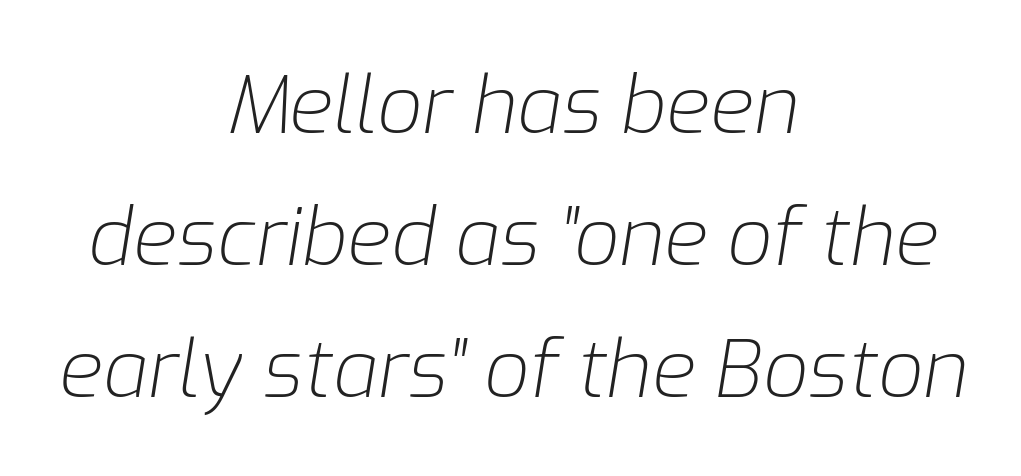
The image shows 80 px light type, italic (leaning right); set centered, normal line spacing (1.65x), normal letter spacing, not underlined; low stroke contrast and a medium x-height.
